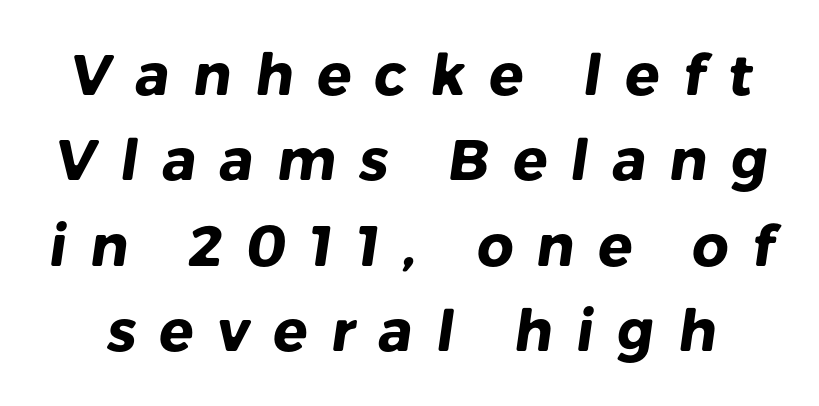
The image shows 57 px heavy sans-serif type; set normal line spacing (1.5x), unusually wide letter spacing (+0.41 em), not underlined; low stroke contrast and a medium x-height.
